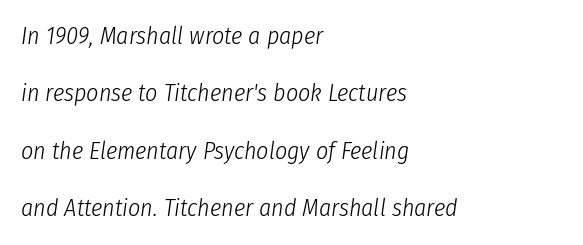
{"italic": "yes", "lean": "right", "slant_degrees": 8, "bold": "no", "underline": "no", "align": "left", "line_spacing": "loose", "line_spacing_ratio": 2.39, "letter_spacing": "normal", "letter_spacing_em": 0.0, "glyph_px": 24}
